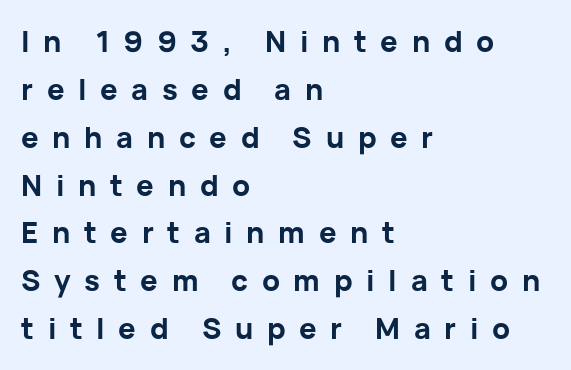
Q: Is the text bold? A: Yes.
Q: Is the text italic (slanted)? A: No, it is upright.
Q: Is the typeface a serif or a sans-serif typeface? A: Sans-serif.
Q: Is the text underlined? A: No.
Q: How is the paragraph aligned? A: Left-aligned.
Q: Is the spacing between letters normal or unusually wide? A: Unusually wide.
Q: Is the spacing between lines tight, normal or loose? A: Normal.
Q: Width (condensed, normal, or wide)? A: Normal.
Q: Stroke contrast? A: Low.
Q: x-height? A: Medium.
Q: Monospaced? A: No.
